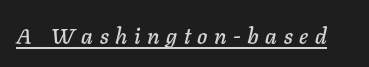
The image shows 22 px text type, italic (leaning right); set unusually wide letter spacing (+0.3 em), underlined.
